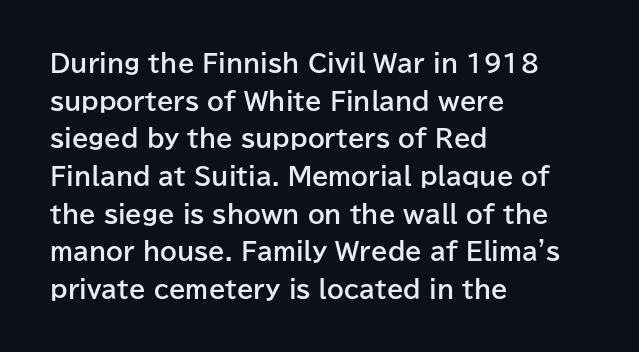
{"italic": "no", "bold": "yes", "underline": "no", "align": "left", "line_spacing": "normal", "line_spacing_ratio": 1.57, "letter_spacing": "normal", "letter_spacing_em": 0.0, "glyph_px": 24}
